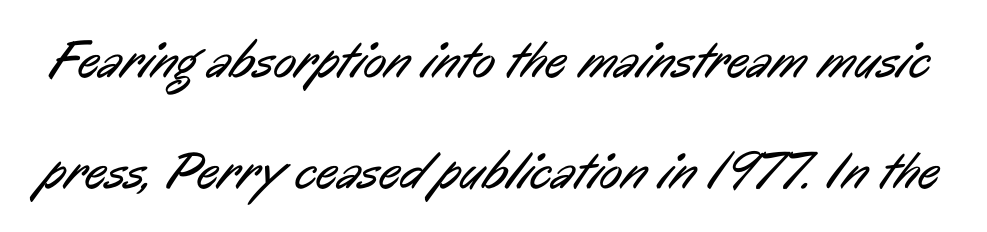
Words appear dense and cohesive because spacing is normal. You could fit nearly another row in the gap between these rows. Letters have the restrained weight of plain body copy at most. Letterform terminals end flat and unadorned throughout the passage. The space beneath each line is pristine and unruled.
